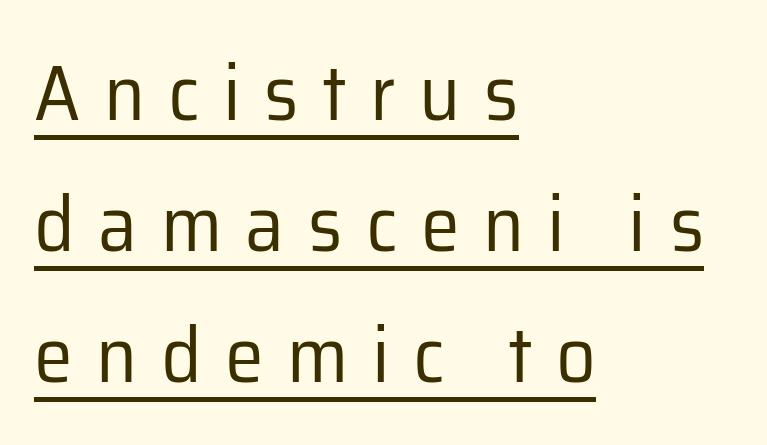
The glyphs are accompanied by a horizontal stroke just below them. Counters stay open thanks to moderate or lighter strokes. The leading is moderate, giving the passage an even texture. Proportional: the letters do not fall into vertical columns. Does the type have serifs? No, each stem ends abruptly. Line starts are locked; line ends wander.
